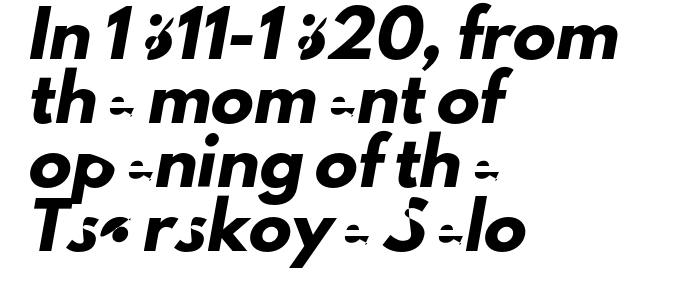
Summary of vertical rhythm: regular, with standard interline spacing. The specimen omits any rule beneath the text block's lines. The line texture is even and compact thanks to regular tracking. A student would call this left alignment; a typographer would say flush left, rag right. Font category for this specimen: sans-serif. Proportional: the letters do not fall into vertical columns.
